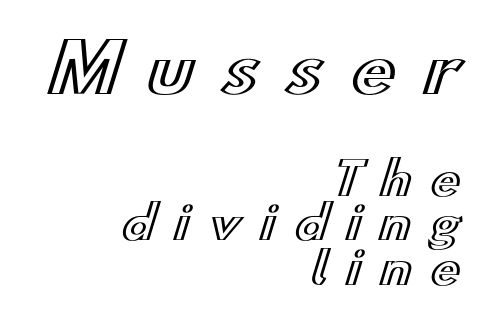
{"width": "wide", "x_height": "small", "monospaced": "no", "underline": "no", "align": "right", "line_spacing": "tight", "line_spacing_ratio": 0.99, "letter_spacing": "wide", "letter_spacing_em": 0.42, "larger_block": "first", "size_ratio": 1.49, "glyph_px": 67}
